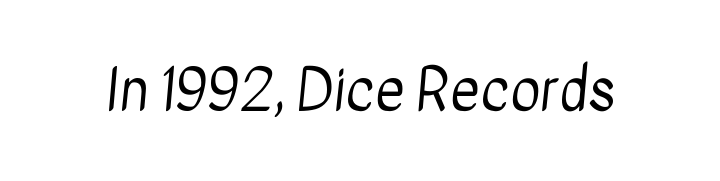
{"serif": "no", "bold": "no", "weight": "regular", "width": "condensed", "stroke_contrast": "low", "x_height": "medium", "monospaced": "no", "underline": "no", "letter_spacing": "normal", "letter_spacing_em": 0.0, "glyph_px": 57}
